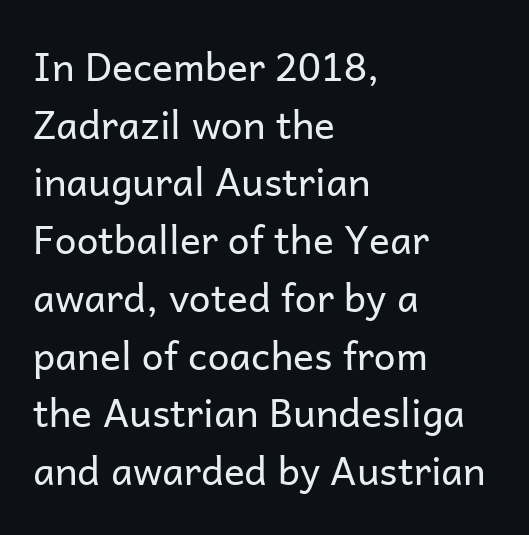
{"serif": "no", "italic": "no", "bold": "no", "weight": "regular", "width": "normal", "stroke_contrast": "low", "x_height": "medium", "monospaced": "no", "underline": "no", "align": "left", "line_spacing": "normal", "line_spacing_ratio": 1.48, "letter_spacing": "normal", "letter_spacing_em": 0.0, "glyph_px": 39}
